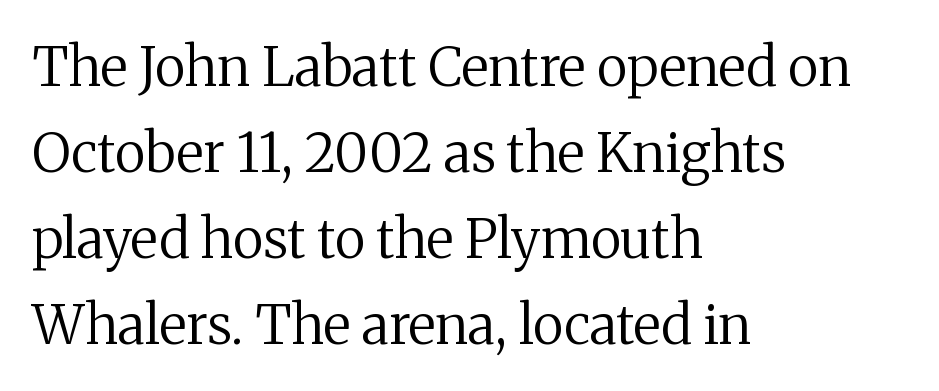
{"serif": "yes", "italic": "no", "bold": "no", "weight": "regular", "width": "normal", "stroke_contrast": "medium", "x_height": "medium", "monospaced": "no", "underline": "no", "align": "left", "line_spacing": "normal", "line_spacing_ratio": 1.59, "letter_spacing": "normal", "letter_spacing_em": 0.0, "glyph_px": 54}
